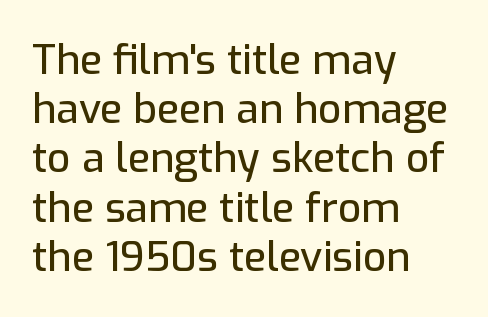
{"serif": "no", "italic": "no", "width": "normal", "stroke_contrast": "low", "x_height": "medium", "monospaced": "no", "underline": "no", "align": "left", "line_spacing_ratio": 1.2, "letter_spacing": "normal", "letter_spacing_em": 0.0, "glyph_px": 41}
